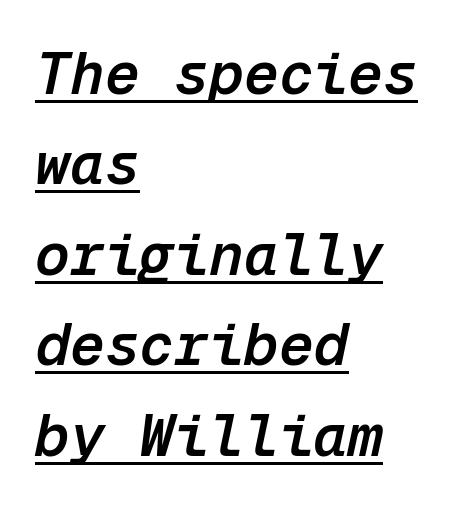
{"italic": "yes", "lean": "right", "slant_degrees": 12, "bold": "semi", "weight": "semibold", "width": "normal", "stroke_contrast": "low", "x_height": "medium", "monospaced": "yes", "underline": "yes", "align": "left", "line_spacing": "normal", "line_spacing_ratio": 1.56, "letter_spacing": "normal", "letter_spacing_em": 0.0, "glyph_px": 58}
